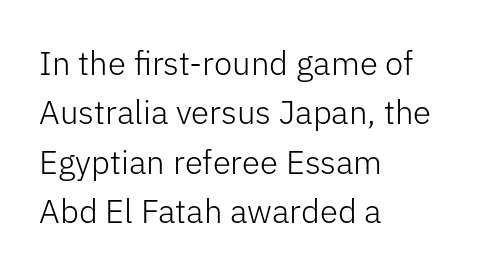
The image shows 33 px light sans-serif type, upright; set left-aligned, normal line spacing (1.5x), normal letter spacing, not underlined; low stroke contrast and a medium x-height.
